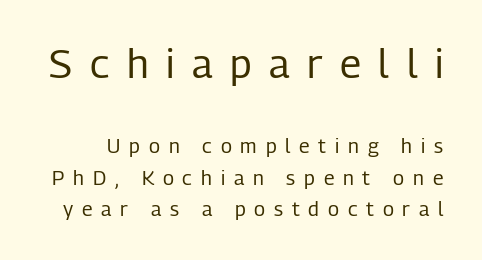
The image shows 40 px regular-weight, condensed sans-serif type, upright; set normal line spacing (1.56x), unusually wide letter spacing (+0.44 em), not underlined; the first (top) block is 2.0x larger; low stroke contrast and a medium x-height.
